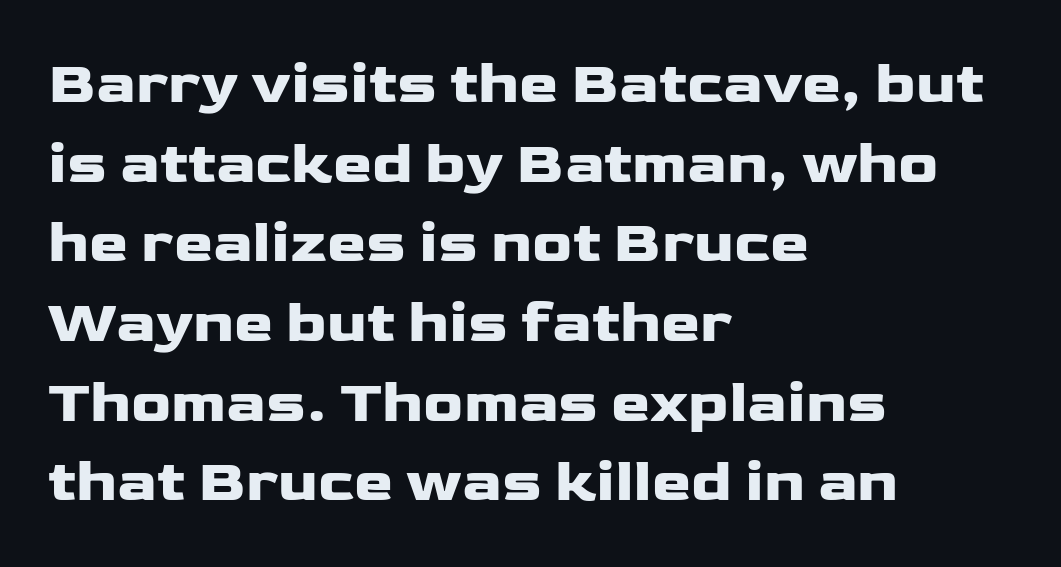
{"serif": "no", "italic": "no", "bold": "yes", "weight": "heavy", "width": "wide", "stroke_contrast": "low", "x_height": "medium", "monospaced": "no", "underline": "no", "align": "left", "line_spacing": "normal", "line_spacing_ratio": 1.35, "letter_spacing": "normal", "letter_spacing_em": 0.0, "glyph_px": 59}
